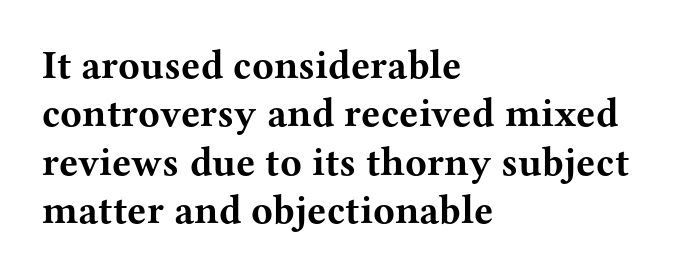
Q: Is the text bold? A: Yes.
Q: Is the text italic (slanted)? A: No, it is upright.
Q: Is the typeface a serif or a sans-serif typeface? A: Serif.
Q: Is the text underlined? A: No.
Q: How is the paragraph aligned? A: Left-aligned.
Q: Is the spacing between letters normal or unusually wide? A: Normal.
Q: Width (condensed, normal, or wide)? A: Wide.
Q: Stroke contrast? A: Medium.
Q: x-height? A: Medium.
Q: Monospaced? A: No.
